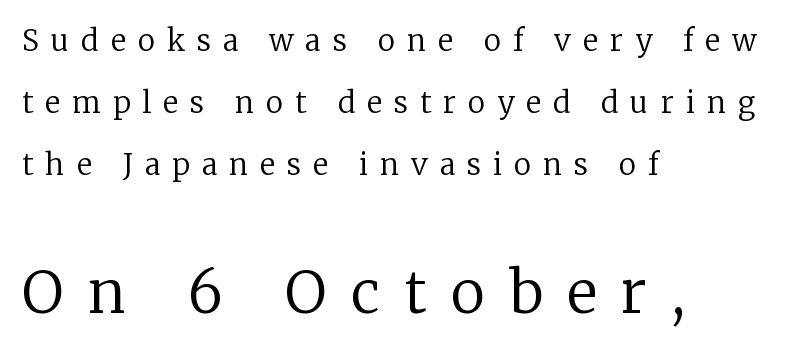
The image shows 58 px regular-weight serif type, upright; set left-aligned, loose line spacing (2.14x), unusually wide letter spacing (+0.42 em), not underlined; the second (bottom) block is 2.0x larger; low stroke contrast and a medium x-height.
